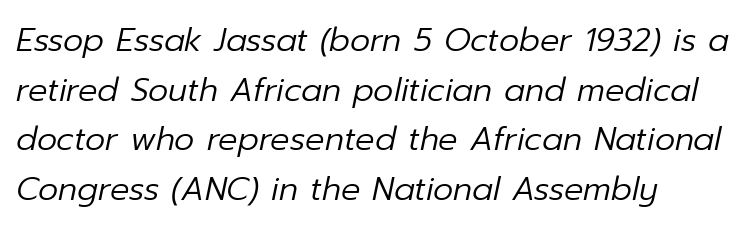
{"italic": "yes", "lean": "right", "slant_degrees": 12, "bold": "no", "weight": "regular", "width": "normal", "stroke_contrast": "low", "x_height": "medium", "monospaced": "no", "underline": "no", "align": "left", "line_spacing": "normal", "line_spacing_ratio": 1.55, "letter_spacing": "normal", "letter_spacing_em": 0.0, "glyph_px": 32}
